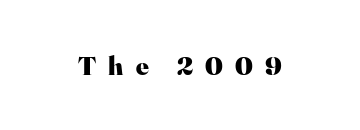
The image shows 27 px bold type, upright; set unusually wide letter spacing (+0.45 em), not underlined.
